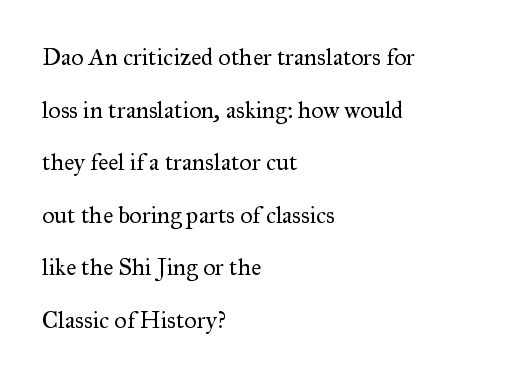
The image shows 24 px text type, upright; set left-aligned, loose line spacing (2.19x), normal letter spacing, not underlined.
